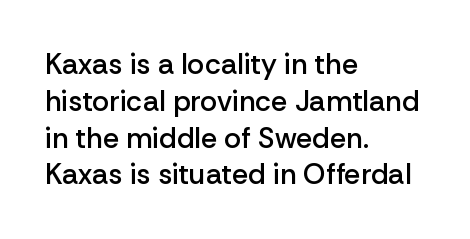
{"serif": "no", "italic": "no", "bold": "semi", "weight": "semibold", "width": "normal", "stroke_contrast": "low", "x_height": "medium", "monospaced": "no", "underline": "no", "align": "left", "line_spacing": "normal", "line_spacing_ratio": 1.27, "letter_spacing": "normal", "letter_spacing_em": 0.0, "glyph_px": 29}
